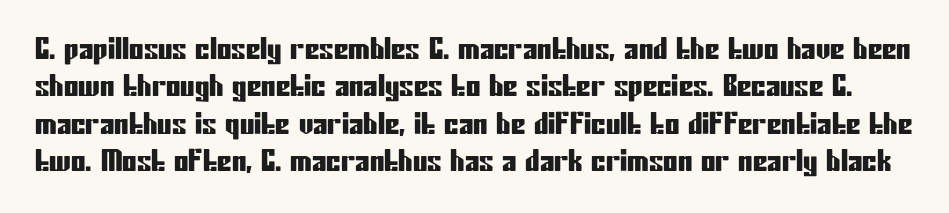
{"serif": "no", "italic": "no", "width": "condensed", "stroke_contrast": "low", "x_height": "medium", "monospaced": "no", "underline": "no", "line_spacing": "normal", "line_spacing_ratio": 1.29, "letter_spacing": "normal", "letter_spacing_em": 0.0, "glyph_px": 29}
